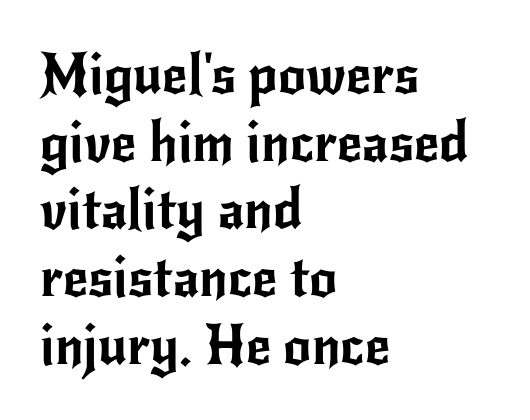
The image shows 55 px sans-serif type, upright; set left-aligned, line spacing 1.23x, normal letter spacing, not underlined; low stroke contrast and a small x-height.
